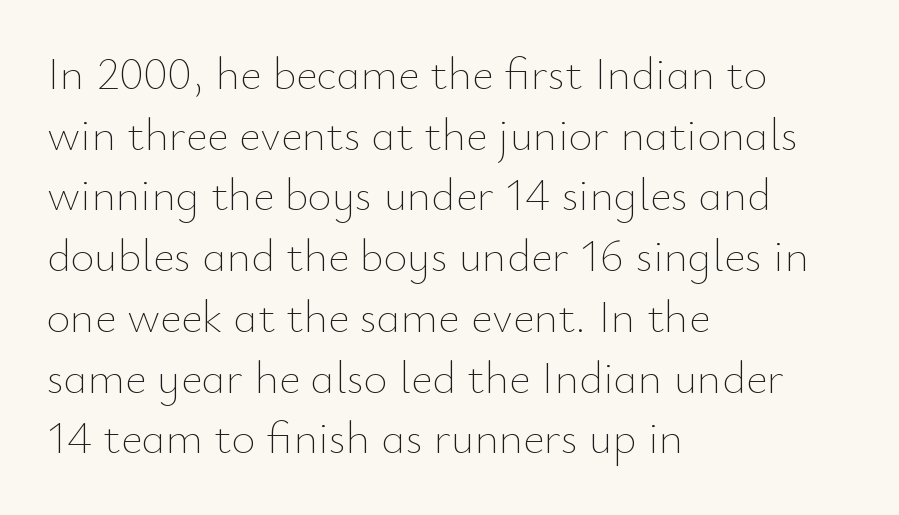
{"italic": "no", "bold": "no", "weight": "thin", "width": "normal", "stroke_contrast": "low", "x_height": "small", "monospaced": "no", "underline": "no", "align": "left", "line_spacing": "normal", "line_spacing_ratio": 1.32, "letter_spacing": "normal", "letter_spacing_em": 0.0, "glyph_px": 46}
